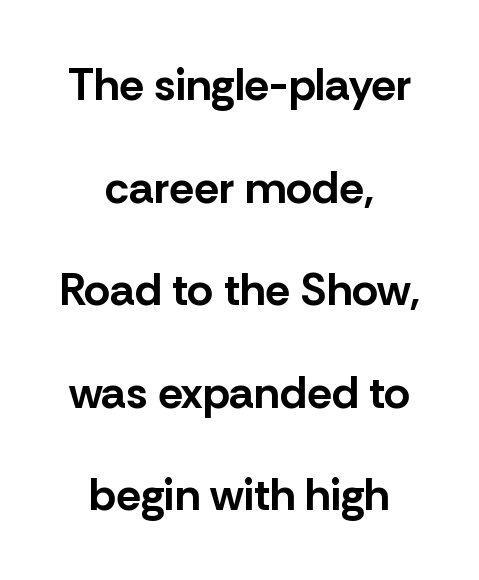
The image shows 45 px bold sans-serif type, upright; set centered, loose line spacing (2.28x), normal letter spacing, not underlined; low stroke contrast and a medium x-height.
